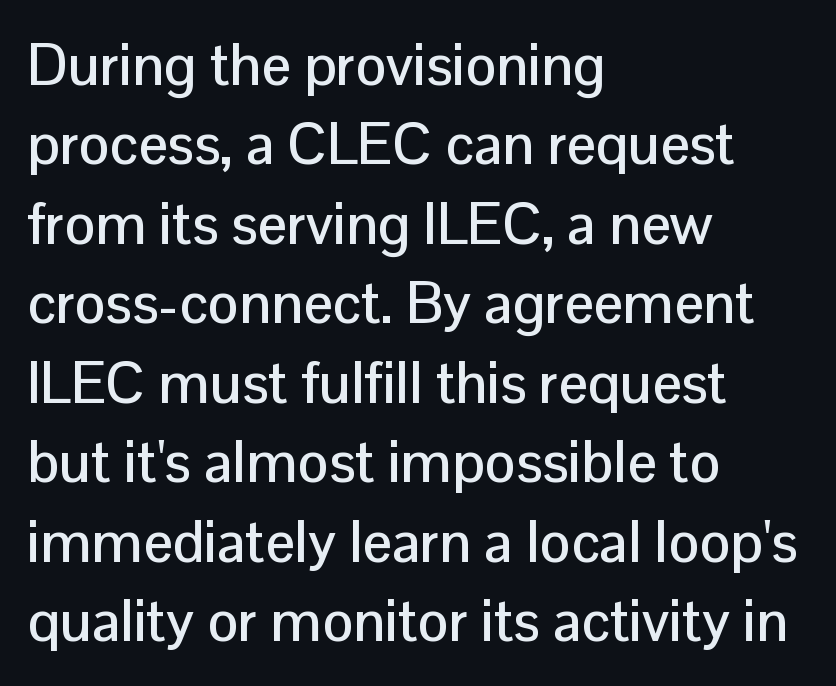
Note the varied advance widths — an 'i' is clearly narrower than an 'm'. The characters display no serif detailing; their extremities are plain. The space beneath each line is pristine and unruled. Evenly set lines give the paragraph a standard silhouette. The setting favours the left margin, as ordinary paragraphs usually do. Italic: no, the glyphs are upright roman.
